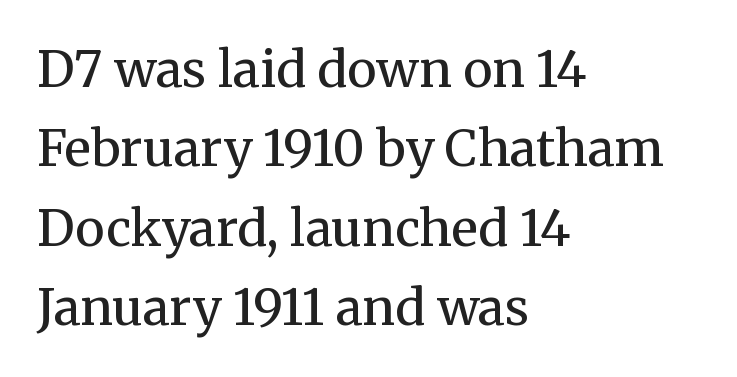
The image shows 50 px regular-weight serif type, upright; set left-aligned, normal line spacing (1.59x), normal letter spacing, not underlined; medium stroke contrast and a medium x-height.
